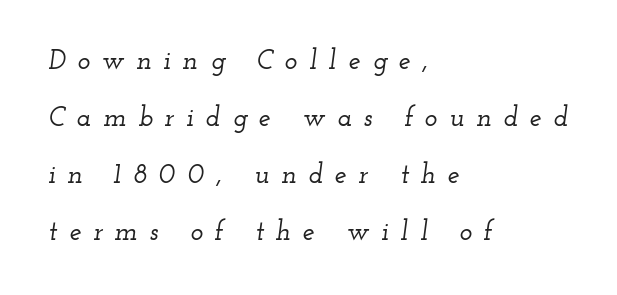
The image shows 27 px text type, italic (leaning right); set left-aligned, loose line spacing (2.11x), unusually wide letter spacing (+0.44 em), not underlined.
